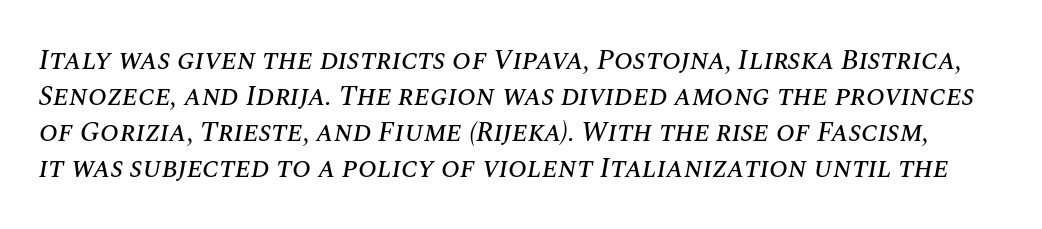
Q: Is the text italic (slanted)? A: Yes, it leans right by about 10 degrees.
Q: Is the text underlined? A: No.
Q: Is the spacing between letters normal or unusually wide? A: Normal.
Q: Is the spacing between lines tight, normal or loose? A: Normal.
Q: Width (condensed, normal, or wide)? A: Normal.
Q: Stroke contrast? A: Medium.
Q: x-height? A: Large.
Q: Monospaced? A: No.
